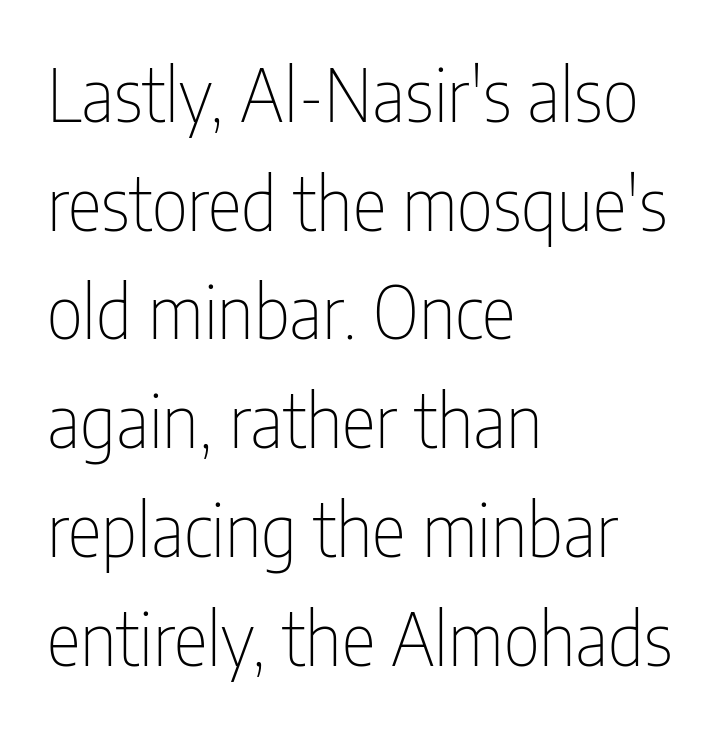
The image shows 72 px thin, condensed sans-serif type, upright; set left-aligned, normal line spacing (1.51x), normal letter spacing, not underlined; low stroke contrast and a medium x-height.
